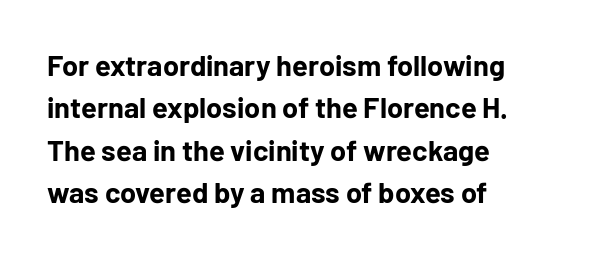
The image shows 29 px bold sans-serif type, upright; set left-aligned, normal line spacing (1.46x), normal letter spacing, not underlined; low stroke contrast and a medium x-height.
